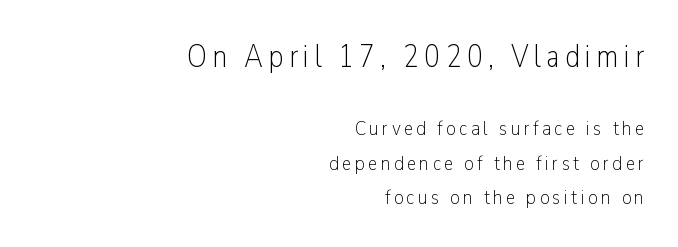
The area under the type is left untouched. The type sits square on the baseline with zero lean. Each letter keeps its own natural width here, so spacing adapts to shape. Each new line begins a customary step beneath the previous one. This sample uses a sans-serif face.
